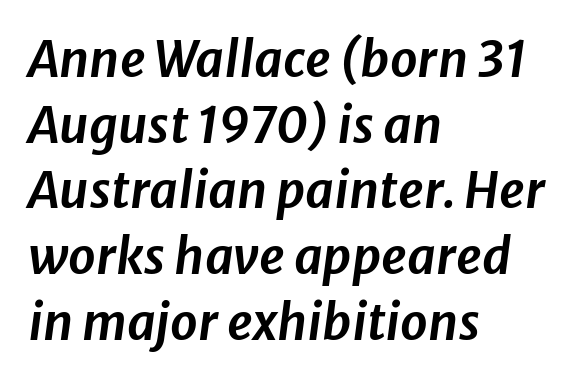
Q: Is the text italic (slanted)? A: Yes, it leans right by about 8 degrees.
Q: Is the text underlined? A: No.
Q: How is the paragraph aligned? A: Left-aligned.
Q: Is the spacing between letters normal or unusually wide? A: Normal.
Q: Is the spacing between lines tight, normal or loose? A: Normal.
Q: Width (condensed, normal, or wide)? A: Normal.
Q: Stroke contrast? A: Low.
Q: x-height? A: Medium.
Q: Monospaced? A: No.
